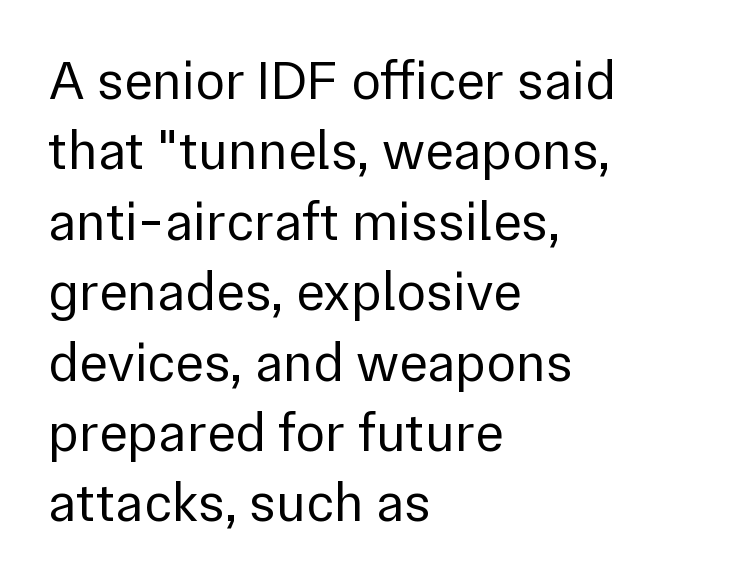
The image shows 55 px regular-weight sans-serif type, upright; set left-aligned, normal line spacing (1.28x), normal letter spacing, not underlined; a medium x-height.
